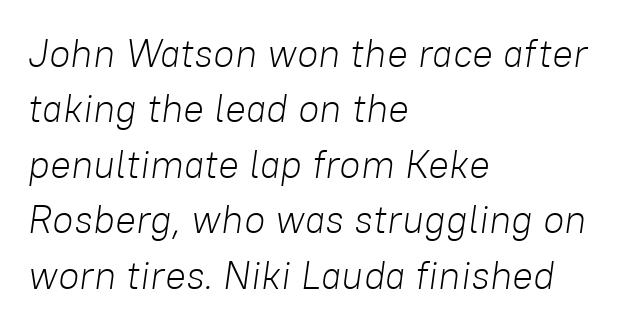
Q: Is the text bold? A: No.
Q: Is the text italic (slanted)? A: Yes, it leans right by about 8 degrees.
Q: Is the text underlined? A: No.
Q: How is the paragraph aligned? A: Left-aligned.
Q: Is the spacing between letters normal or unusually wide? A: Normal.
Q: Is the spacing between lines tight, normal or loose? A: Normal.
Q: Width (condensed, normal, or wide)? A: Normal.
Q: Stroke contrast? A: Low.
Q: x-height? A: Medium.
Q: Monospaced? A: No.
